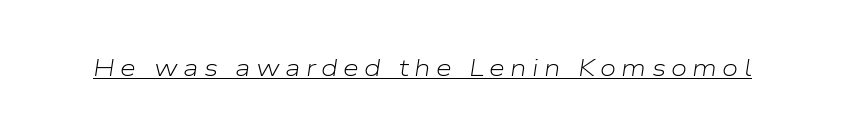
Q: Is the text bold? A: No.
Q: Is the text italic (slanted)? A: Yes, it leans right by about 9 degrees.
Q: Is the text underlined? A: Yes.
Q: Is the spacing between letters normal or unusually wide? A: Unusually wide.
